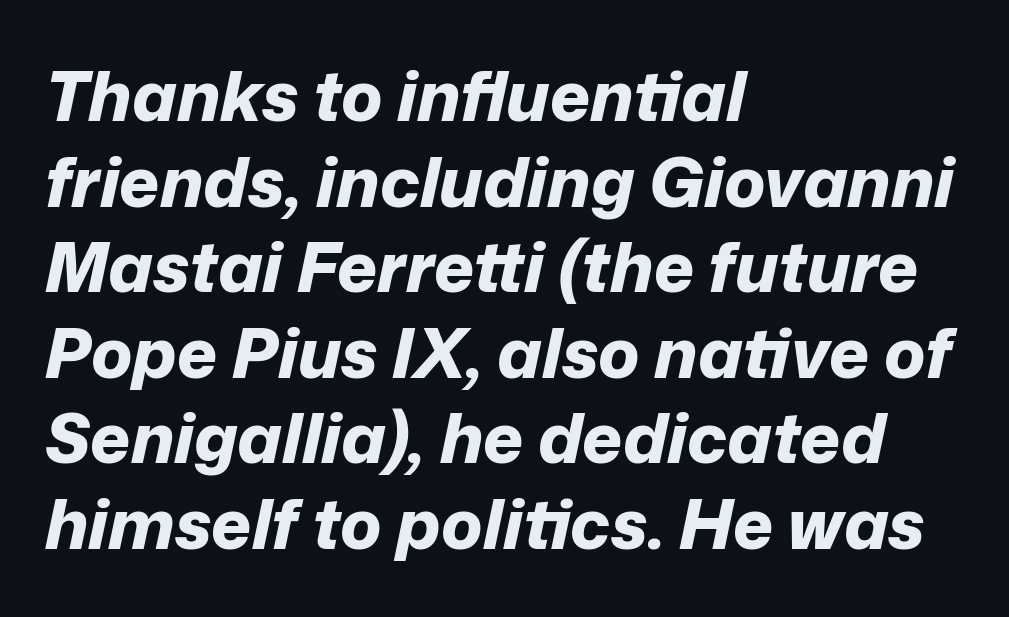
A typesetter would call this proportional, since set widths differ per character. The typesetter chose a ragged-right arrangement here. The face used here is rendered with its standard letterfit. Descenders hang freely into open space.
